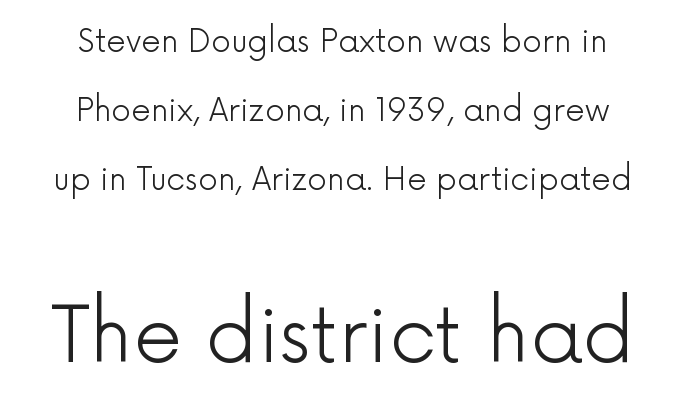
{"serif": "no", "italic": "no", "bold": "no", "weight": "light", "width": "normal", "x_height": "medium", "monospaced": "no", "underline": "no", "align": "center", "line_spacing": "loose", "line_spacing_ratio": 2.22, "letter_spacing": "normal", "letter_spacing_em": 0.0, "larger_block": "second", "size_ratio": 2.48, "glyph_px": 77}
